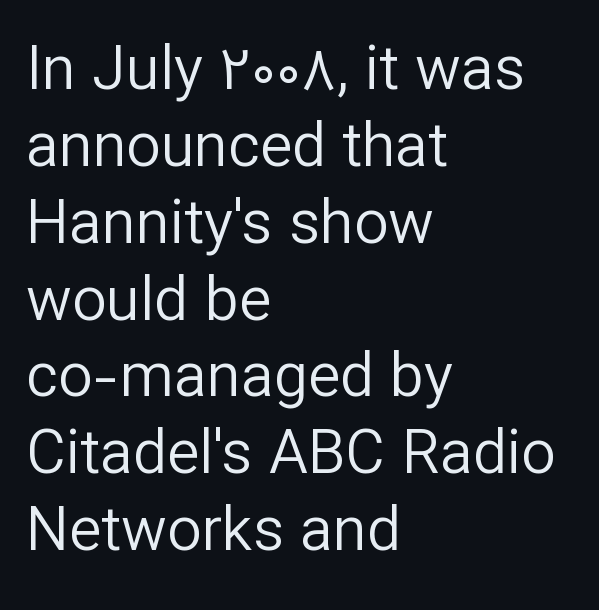
Q: Is the text bold? A: No.
Q: Is the text italic (slanted)? A: No, it is upright.
Q: Is the typeface a serif or a sans-serif typeface? A: Sans-serif.
Q: Is the text underlined? A: No.
Q: How is the paragraph aligned? A: Left-aligned.
Q: Is the spacing between letters normal or unusually wide? A: Normal.
Q: Is the spacing between lines tight, normal or loose? A: Normal.
Q: Width (condensed, normal, or wide)? A: Normal.
Q: Stroke contrast? A: Low.
Q: x-height? A: Medium.
Q: Monospaced? A: No.
